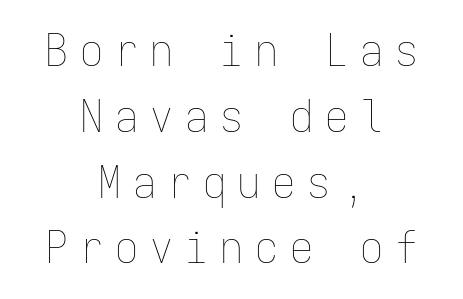
Q: Is the text bold? A: No.
Q: Is the text italic (slanted)? A: No, it is upright.
Q: Is the text underlined? A: No.
Q: How is the paragraph aligned? A: Centered.
Q: Is the spacing between letters normal or unusually wide? A: Unusually wide.
Q: Is the spacing between lines tight, normal or loose? A: Normal.
Q: Width (condensed, normal, or wide)? A: Condensed.
Q: Stroke contrast? A: Low.
Q: x-height? A: Medium.
Q: Monospaced? A: Yes.
